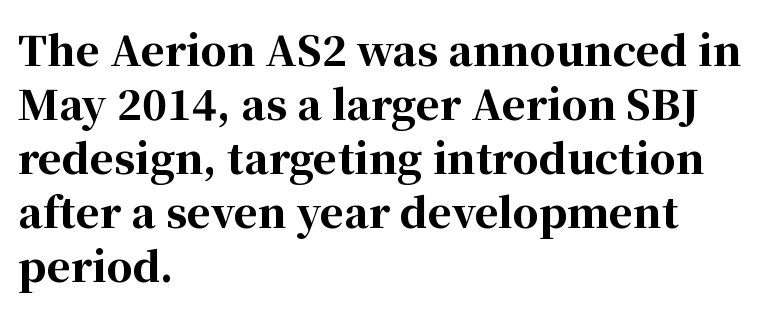
Q: Is the text bold? A: Yes.
Q: Is the text italic (slanted)? A: No, it is upright.
Q: Is the typeface a serif or a sans-serif typeface? A: Serif.
Q: Is the text underlined? A: No.
Q: How is the paragraph aligned? A: Left-aligned.
Q: Is the spacing between letters normal or unusually wide? A: Normal.
Q: Is the spacing between lines tight, normal or loose? A: Normal.
Q: Width (condensed, normal, or wide)? A: Normal.
Q: Stroke contrast? A: High.
Q: x-height? A: Medium.
Q: Monospaced? A: No.
